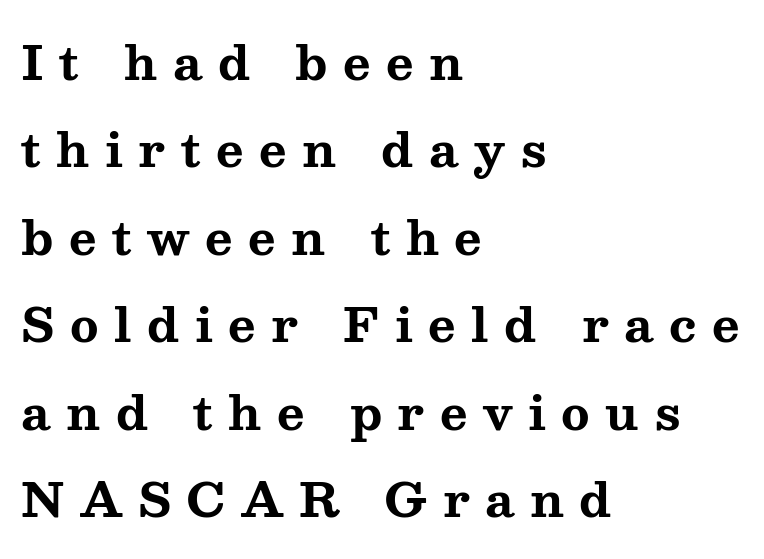
{"serif": "yes", "italic": "no", "bold": "yes", "weight": "bold", "width": "wide", "stroke_contrast": "medium", "x_height": "medium", "monospaced": "no", "underline": "no", "align": "left", "line_spacing_ratio": 1.86, "letter_spacing": "wide", "letter_spacing_em": 0.33, "glyph_px": 47}
